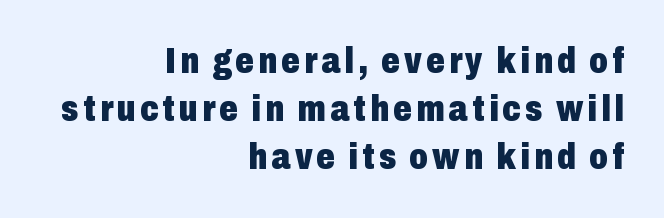
Short and long lines alike share a common ending point at right. Think of a printed novel: that variable character pitch is what you see here. Examine the stroke ends and you'll find no serifs. Check under the words: just untouched page.
